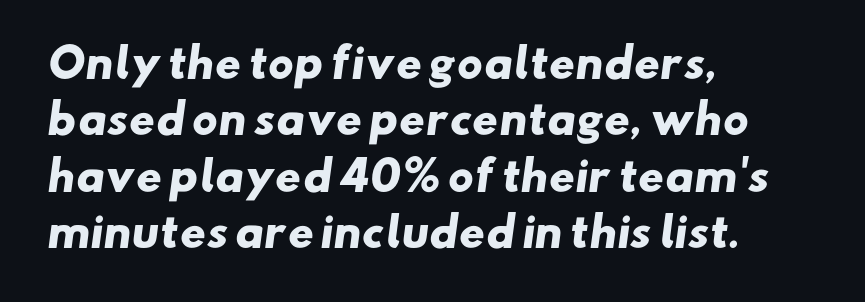
{"serif": "no", "bold": "yes", "weight": "heavy", "width": "wide", "stroke_contrast": "low", "x_height": "small", "monospaced": "no", "underline": "no", "align": "left", "line_spacing": "normal", "line_spacing_ratio": 1.41, "letter_spacing": "normal", "letter_spacing_em": 0.0, "glyph_px": 40}
